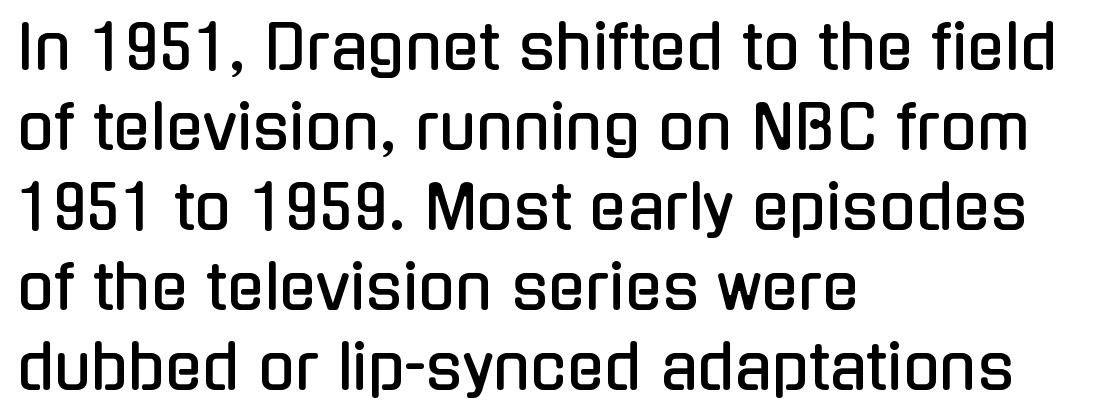
Q: Is the text italic (slanted)? A: No, it is upright.
Q: Is the typeface a serif or a sans-serif typeface? A: Sans-serif.
Q: Is the text underlined? A: No.
Q: How is the paragraph aligned? A: Left-aligned.
Q: Is the spacing between letters normal or unusually wide? A: Normal.
Q: Is the spacing between lines tight, normal or loose? A: Normal.
Q: Width (condensed, normal, or wide)? A: Condensed.
Q: Stroke contrast? A: Low.
Q: x-height? A: Medium.
Q: Monospaced? A: No.
